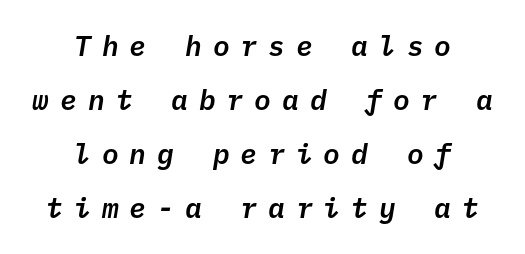
{"italic": "yes", "lean": "right", "slant_degrees": 10, "width": "normal", "stroke_contrast": "low", "x_height": "medium", "monospaced": "yes", "underline": "no", "align": "center", "line_spacing": "loose", "line_spacing_ratio": 1.93, "letter_spacing": "wide", "letter_spacing_em": 0.39, "glyph_px": 28}
